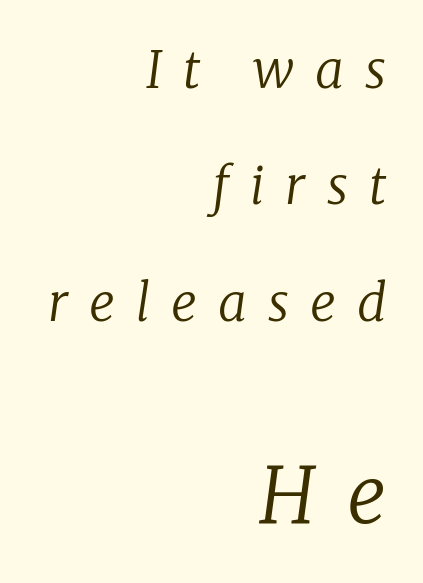
The image shows 77 px regular-weight serif type, italic (leaning right); set right-aligned, loose line spacing (2.28x), unusually wide letter spacing (+0.41 em), not underlined; the second (bottom) block is 1.51x larger; low stroke contrast and a medium x-height.
